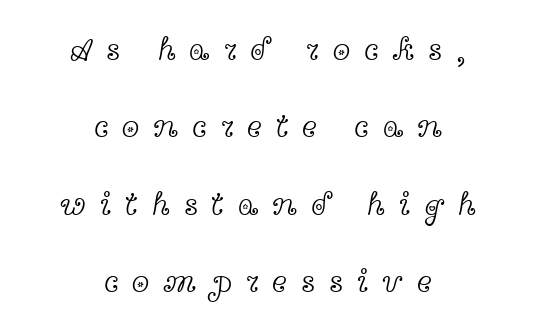
The image shows 32 px light, wide serif type, upright; set centered, loose line spacing (2.42x), unusually wide letter spacing (+0.43 em), not underlined; a medium x-height.
